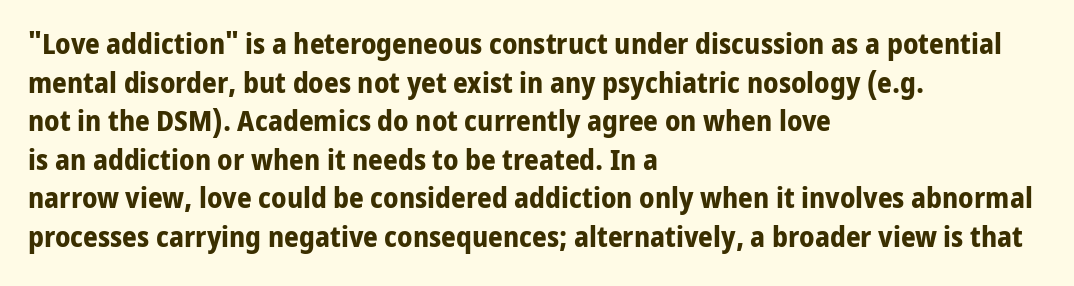
Q: Is the text bold? A: Yes.
Q: Is the text italic (slanted)? A: No, it is upright.
Q: Is the typeface a serif or a sans-serif typeface? A: Sans-serif.
Q: Is the text underlined? A: No.
Q: How is the paragraph aligned? A: Left-aligned.
Q: Is the spacing between letters normal or unusually wide? A: Normal.
Q: Is the spacing between lines tight, normal or loose? A: Normal.
Q: Width (condensed, normal, or wide)? A: Normal.
Q: Stroke contrast? A: Low.
Q: x-height? A: Medium.
Q: Monospaced? A: No.
